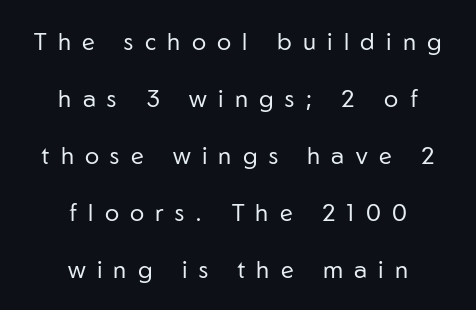
The type sits square on the baseline with zero lean. The baseline area is clear. Casual observation: everything's sitting right in the middle. The space between consecutive lines is lavish. The tracking jumps out immediately: characters are airy and widely separated.
